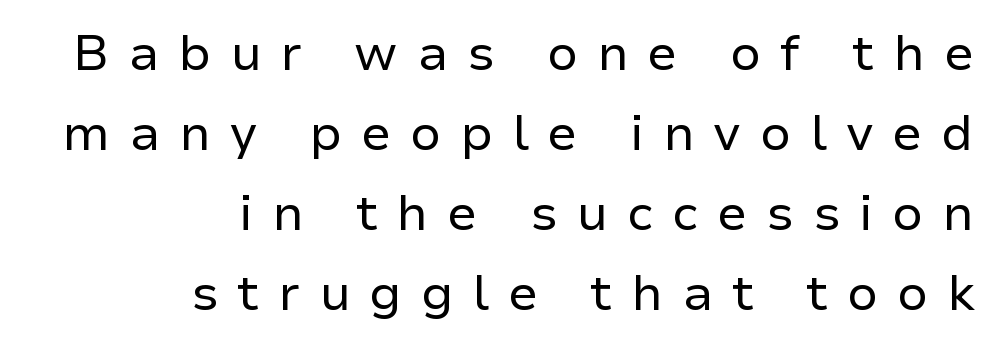
On a weight scale, this lands at 450 or below. The leading is moderate, giving the passage an even texture. Think of a printed novel: that variable character pitch is what you see here. Type without underlining. The tracking jumps out immediately: characters are airy and widely separated.
